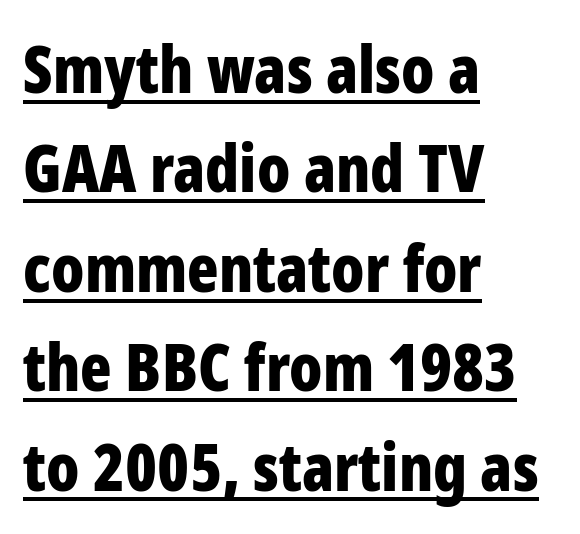
Q: Is the text bold? A: Yes.
Q: Is the text italic (slanted)? A: No, it is upright.
Q: Is the typeface a serif or a sans-serif typeface? A: Sans-serif.
Q: Is the text underlined? A: Yes.
Q: How is the paragraph aligned? A: Left-aligned.
Q: Is the spacing between letters normal or unusually wide? A: Normal.
Q: Is the spacing between lines tight, normal or loose? A: Normal.
Q: Width (condensed, normal, or wide)? A: Condensed.
Q: Stroke contrast? A: Low.
Q: x-height? A: Medium.
Q: Monospaced? A: No.
